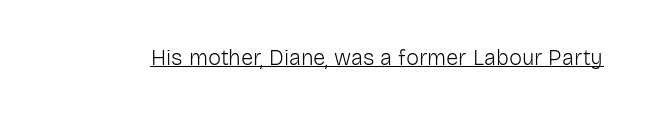
{"italic": "no", "bold": "no", "underline": "yes", "letter_spacing": "normal", "letter_spacing_em": 0.0, "glyph_px": 22}
